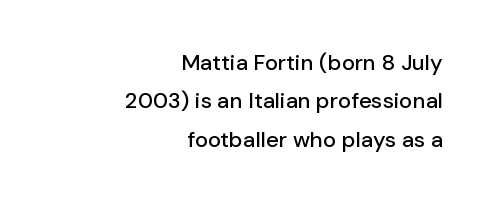
Designer's note — italics off, roman on. Nothing unusual about the tracking: characters are spaced as the font intends. Typeset ragged left — the right edge is the straight one. Beneath every word, the page is bare.
